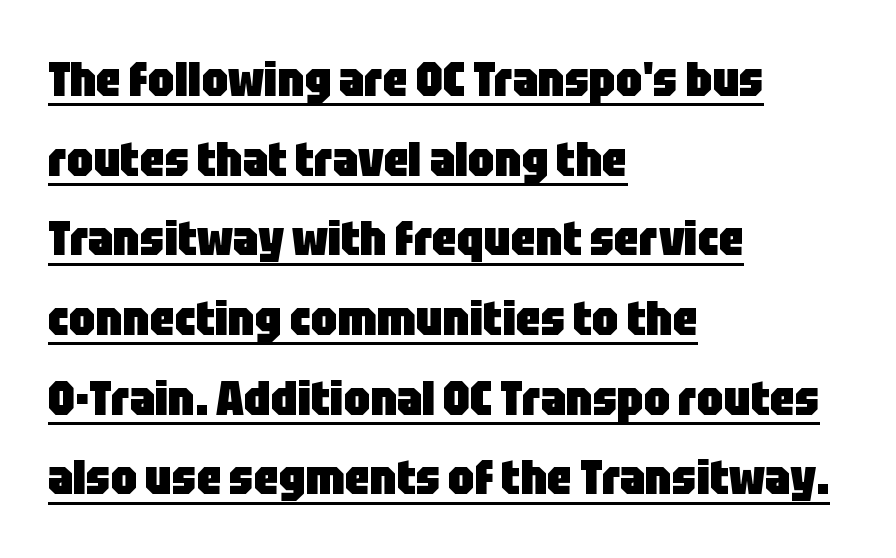
Q: Is the text bold? A: Yes.
Q: Is the text italic (slanted)? A: No, it is upright.
Q: Is the typeface a serif or a sans-serif typeface? A: Sans-serif.
Q: Is the text underlined? A: Yes.
Q: How is the paragraph aligned? A: Left-aligned.
Q: Is the spacing between letters normal or unusually wide? A: Normal.
Q: Is the spacing between lines tight, normal or loose? A: Normal.
Q: Width (condensed, normal, or wide)? A: Condensed.
Q: Stroke contrast? A: Low.
Q: x-height? A: Large.
Q: Monospaced? A: No.
